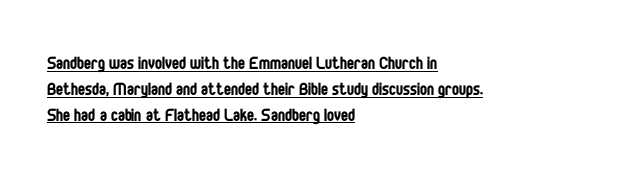
The image shows 21 px text type, upright; set left-aligned, line spacing 1.23x, normal letter spacing, underlined.
